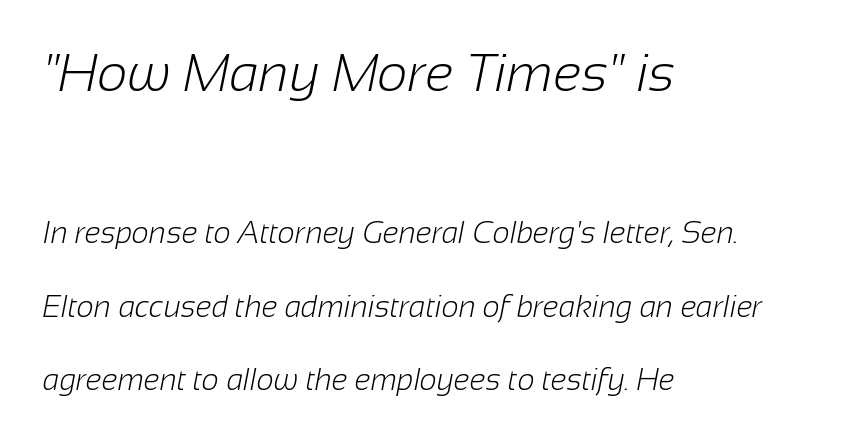
The image shows 53 px light sans-serif type; set left-aligned, loose line spacing (2.45x), normal letter spacing, not underlined; the first (top) block is 1.77x larger; low stroke contrast and a medium x-height.
